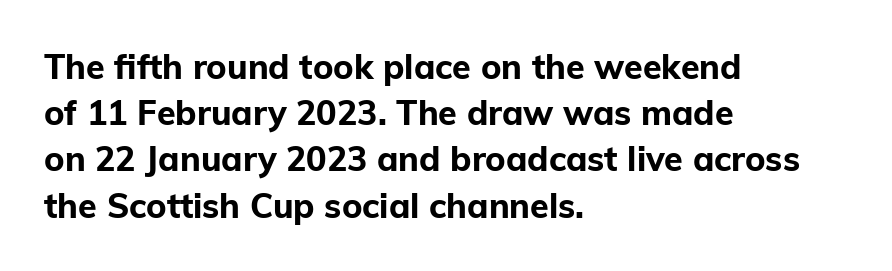
{"serif": "no", "italic": "no", "bold": "yes", "weight": "bold", "width": "normal", "stroke_contrast": "low", "x_height": "medium", "monospaced": "no", "underline": "no", "align": "left", "line_spacing": "normal", "line_spacing_ratio": 1.36, "letter_spacing": "normal", "letter_spacing_em": 0.0, "glyph_px": 34}
